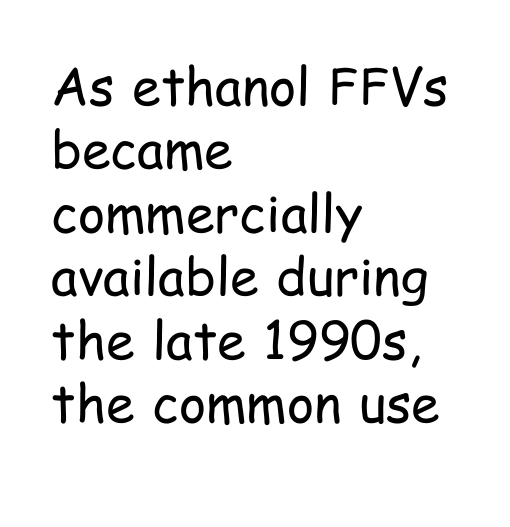
Q: Is the text bold? A: No.
Q: Is the text italic (slanted)? A: No, it is upright.
Q: Is the typeface a serif or a sans-serif typeface? A: Sans-serif.
Q: Is the text underlined? A: No.
Q: How is the paragraph aligned? A: Left-aligned.
Q: Is the spacing between letters normal or unusually wide? A: Normal.
Q: Width (condensed, normal, or wide)? A: Condensed.
Q: Stroke contrast? A: Low.
Q: x-height? A: Medium.
Q: Monospaced? A: No.
